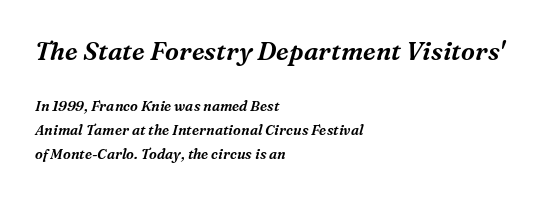
{"italic": "yes", "lean": "right", "slant_degrees": 16, "underline": "no", "align": "left", "line_spacing": "normal", "line_spacing_ratio": 1.69, "letter_spacing": "normal", "letter_spacing_em": 0.0, "larger_block": "first", "size_ratio": 1.79, "glyph_px": 25}
